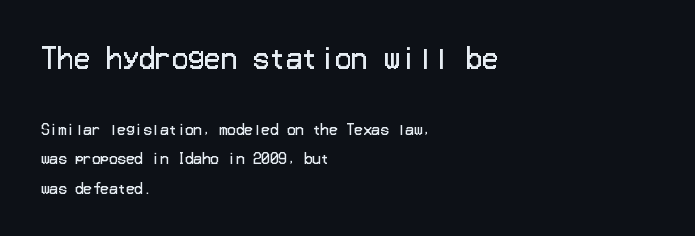
The image shows 27 px text type, upright; set left-aligned, loose line spacing (2.11x), normal letter spacing, not underlined; the first (top) block is 1.93x larger.
